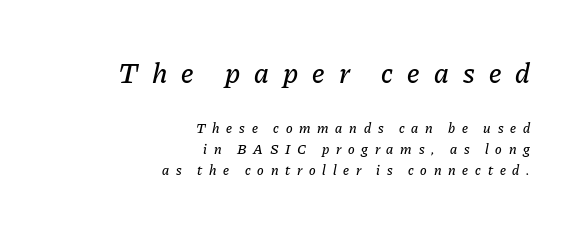
{"italic": "yes", "lean": "right", "slant_degrees": 11, "width": "normal", "stroke_contrast": "low", "x_height": "medium", "monospaced": "no", "underline": "no", "align": "right", "line_spacing": "normal", "line_spacing_ratio": 1.5, "letter_spacing": "wide", "letter_spacing_em": 0.48, "larger_block": "first", "size_ratio": 2.07, "glyph_px": 29}
